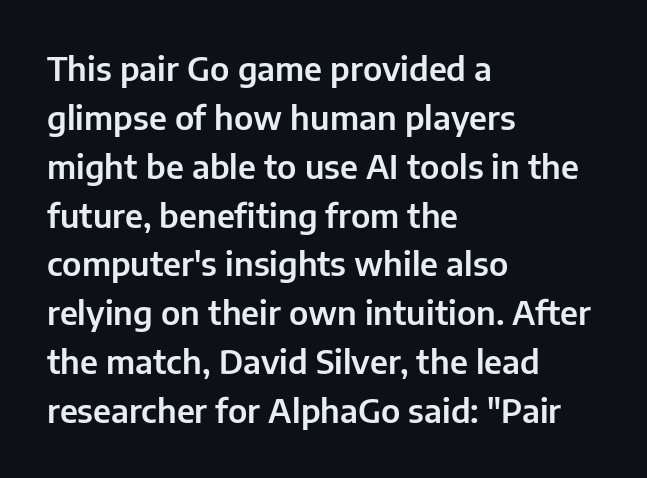
{"serif": "no", "italic": "no", "width": "normal", "stroke_contrast": "low", "x_height": "medium", "monospaced": "no", "underline": "no", "align": "left", "line_spacing": "normal", "line_spacing_ratio": 1.48, "letter_spacing": "normal", "letter_spacing_em": 0.0, "glyph_px": 33}
